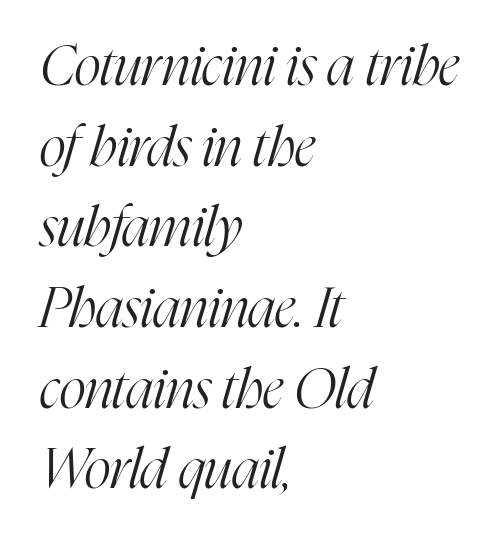
Q: Is the text bold? A: No.
Q: Is the text italic (slanted)? A: Yes, it leans right by about 16 degrees.
Q: Is the typeface a serif or a sans-serif typeface? A: Serif.
Q: Is the text underlined? A: No.
Q: How is the paragraph aligned? A: Left-aligned.
Q: Is the spacing between letters normal or unusually wide? A: Normal.
Q: Is the spacing between lines tight, normal or loose? A: Normal.
Q: Width (condensed, normal, or wide)? A: Condensed.
Q: Stroke contrast? A: High.
Q: x-height? A: Medium.
Q: Monospaced? A: No.
